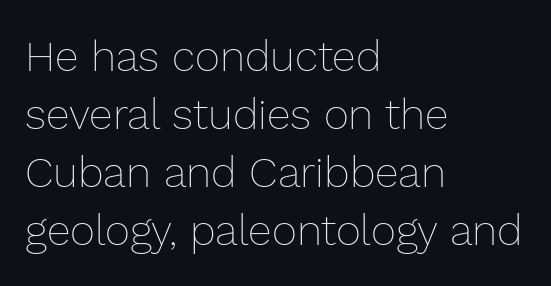
Ordinary non-slanted type is in use. Compared with a centered layout, this one pins lines to the left instead. The typesetting does not lean heavy: it is not bold. The passage shown is typed in a proportional face where columns would drift. What stands out about the letter spacing? Nothing — it is the standard amount. Whoever set this chose a conventional vertical rhythm.
